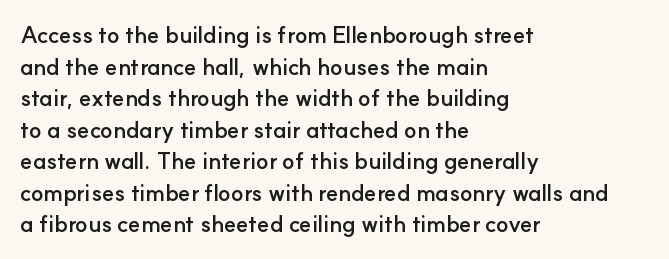
Q: Is the text bold? A: Yes.
Q: Is the text italic (slanted)? A: No, it is upright.
Q: Is the text underlined? A: No.
Q: How is the paragraph aligned? A: Left-aligned.
Q: Is the spacing between letters normal or unusually wide? A: Normal.
Q: Is the spacing between lines tight, normal or loose? A: Normal.
